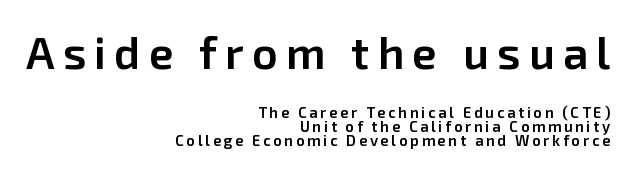
{"serif": "no", "italic": "no", "bold": "semi", "weight": "semibold", "width": "normal", "stroke_contrast": "low", "x_height": "medium", "monospaced": "no", "underline": "no", "align": "right", "line_spacing": "tight", "line_spacing_ratio": 0.95, "larger_block": "first", "size_ratio": 3.0, "glyph_px": 45}
